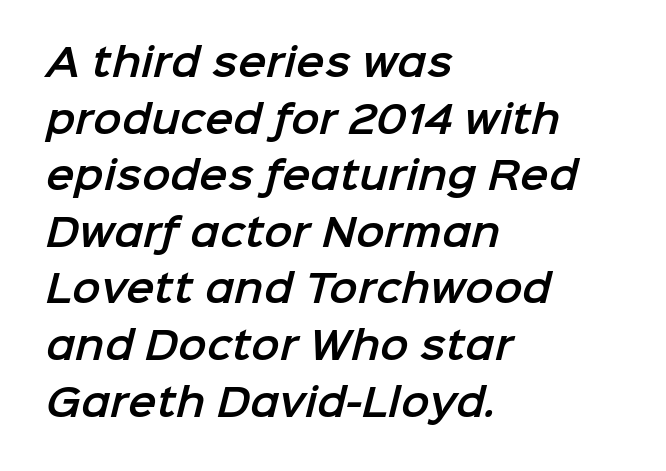
{"serif": "no", "width": "normal", "stroke_contrast": "low", "x_height": "medium", "monospaced": "no", "underline": "no", "align": "left", "line_spacing": "normal", "line_spacing_ratio": 1.49, "letter_spacing": "normal", "letter_spacing_em": 0.0, "glyph_px": 38}
